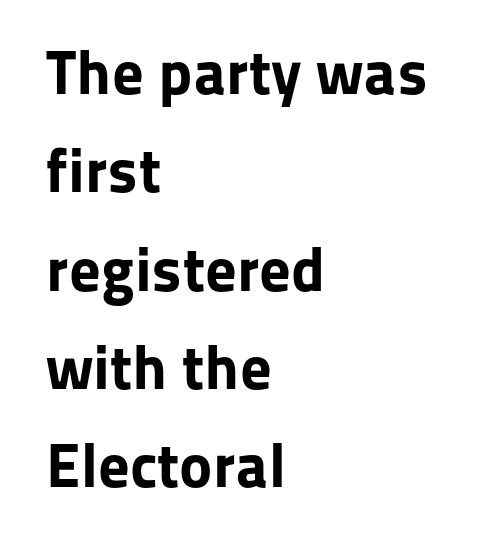
The image shows 63 px bold sans-serif type, upright; set left-aligned, normal line spacing (1.56x), normal letter spacing, not underlined; low stroke contrast and a medium x-height.
